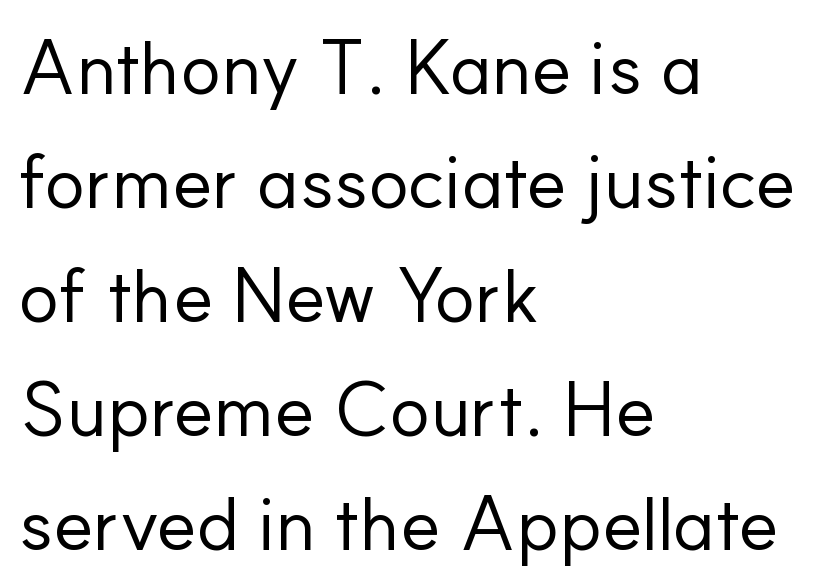
The image shows 76 px regular-weight sans-serif type, upright; set left-aligned, normal line spacing (1.5x), normal letter spacing, not underlined; low stroke contrast and a small x-height.
